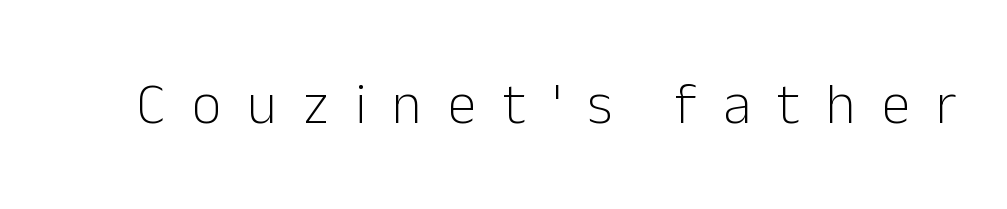
The image shows 58 px light sans-serif type, upright; set unusually wide letter spacing (+0.45 em), not underlined; low stroke contrast and a medium x-height.
